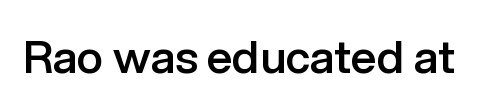
{"serif": "no", "italic": "no", "bold": "semi", "weight": "semibold", "width": "normal", "stroke_contrast": "low", "x_height": "medium", "monospaced": "no", "underline": "no", "letter_spacing": "normal", "letter_spacing_em": 0.0, "glyph_px": 45}
